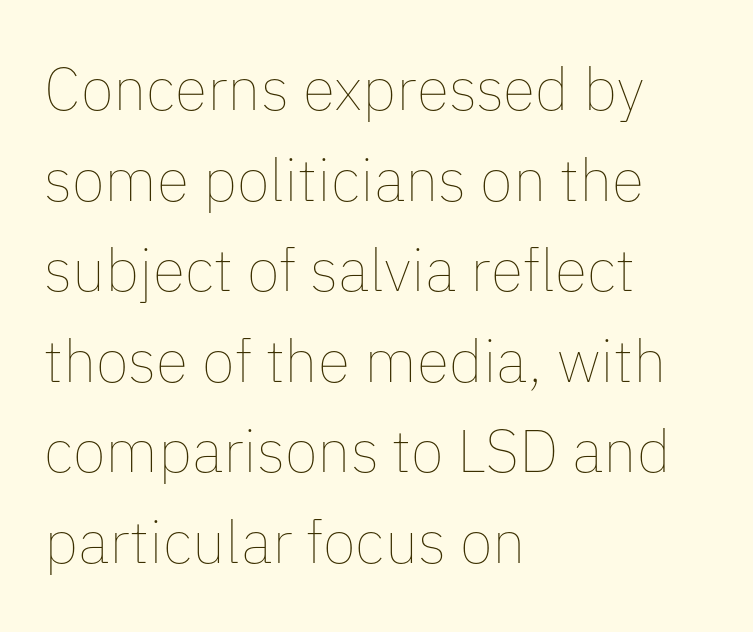
Q: Is the text bold? A: No.
Q: Is the text italic (slanted)? A: No, it is upright.
Q: Is the text underlined? A: No.
Q: How is the paragraph aligned? A: Left-aligned.
Q: Is the spacing between letters normal or unusually wide? A: Normal.
Q: Is the spacing between lines tight, normal or loose? A: Normal.
Q: Width (condensed, normal, or wide)? A: Normal.
Q: Stroke contrast? A: Low.
Q: x-height? A: Medium.
Q: Monospaced? A: No.
